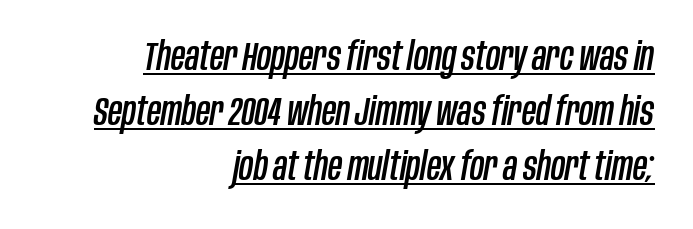
{"italic": "yes", "lean": "right", "slant_degrees": 10, "width": "condensed", "stroke_contrast": "low", "x_height": "large", "monospaced": "no", "underline": "yes", "align": "right", "line_spacing": "normal", "line_spacing_ratio": 1.41, "letter_spacing": "normal", "letter_spacing_em": 0.0, "glyph_px": 39}
